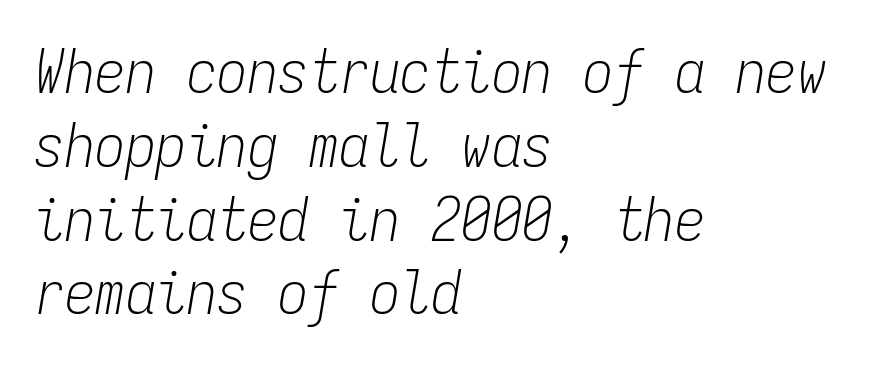
{"italic": "yes", "lean": "right", "slant_degrees": 9, "bold": "no", "weight": "light", "width": "condensed", "stroke_contrast": "low", "x_height": "medium", "monospaced": "yes", "underline": "no", "align": "left", "line_spacing_ratio": 1.21, "letter_spacing": "normal", "letter_spacing_em": 0.0, "glyph_px": 61}
